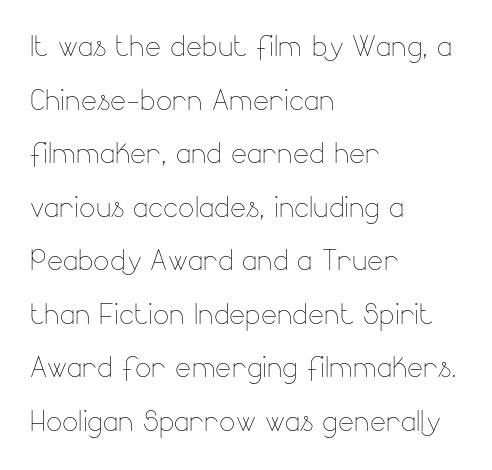
The gap between lines stays unmarked. One glance says typical: line gaps are just what's usual. Character widths vary here, with narrow letters taking less room than wide ones. Ascenders rise straight up at ninety degrees.
